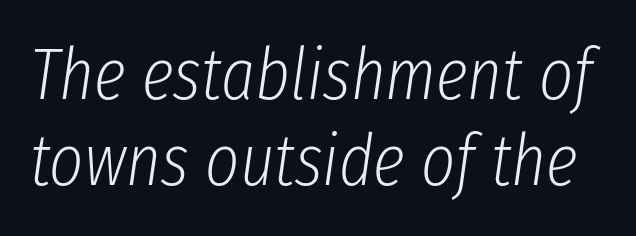
The weight tops out at a normal text grade. Letter spacing: default. Each row of text sits above clean, open space. It's the slanting kind of type. You could not count columns in this text — the font is proportionally spaced.
